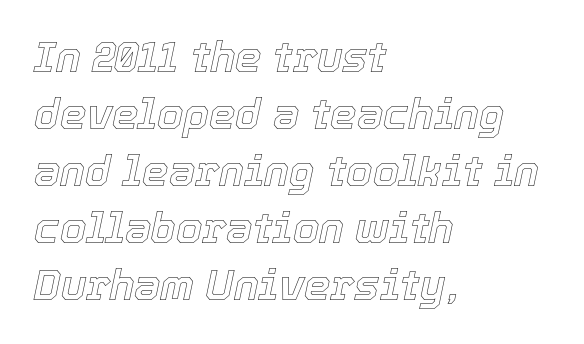
Q: Is the text italic (slanted)? A: Yes, it leans right by about 12 degrees.
Q: Is the text underlined? A: No.
Q: How is the paragraph aligned? A: Left-aligned.
Q: Is the spacing between letters normal or unusually wide? A: Normal.
Q: Is the spacing between lines tight, normal or loose? A: Normal.
Q: Width (condensed, normal, or wide)? A: Normal.
Q: x-height? A: Medium.
Q: Monospaced? A: No.
